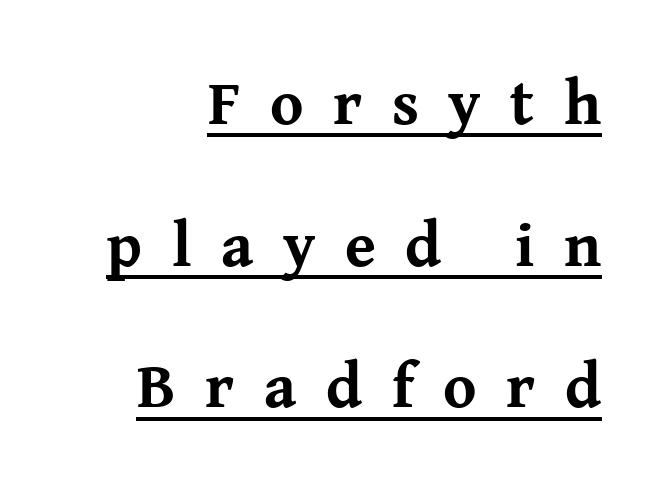
{"serif": "yes", "italic": "no", "bold": "yes", "weight": "bold", "width": "normal", "stroke_contrast": "medium", "x_height": "medium", "monospaced": "no", "underline": "yes", "align": "right", "line_spacing": "loose", "line_spacing_ratio": 2.25, "letter_spacing": "wide", "letter_spacing_em": 0.47, "glyph_px": 63}
